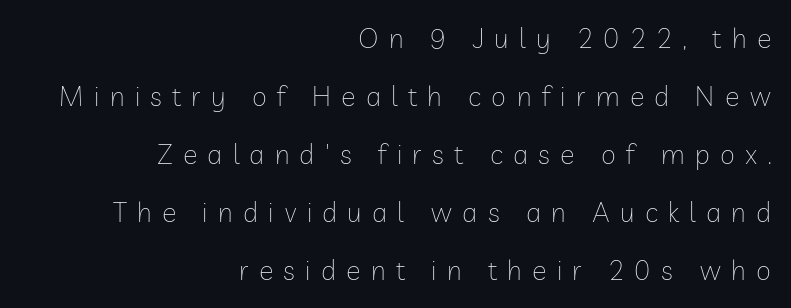
The image shows 27 px text type, upright; set right-aligned, loose line spacing (2.15x), unusually wide letter spacing (+0.38 em), not underlined.
